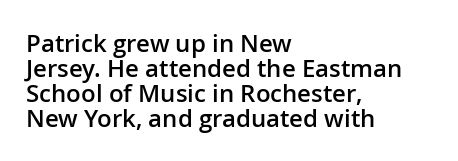
The image shows 24 px text type, upright; set left-aligned, tight line spacing (1.04x), normal letter spacing, not underlined.
